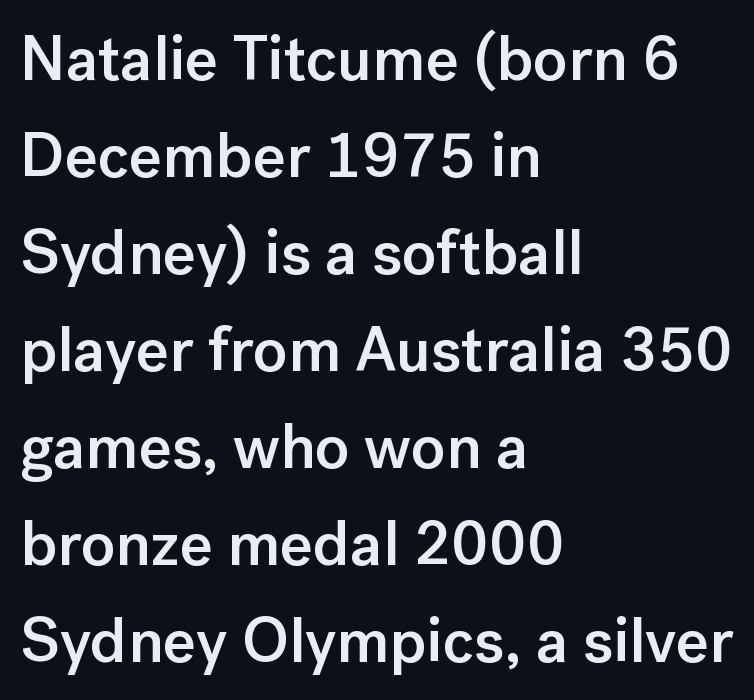
No feet cap the strokes, marking this as sans-serif type. This rendering features lettering with no underline. Is the block centered? No — it sits flush against the left margin. Each letter keeps its own natural width here, so spacing adapts to shape. The letters sit at their default tracking, neither squeezed nor spread.
